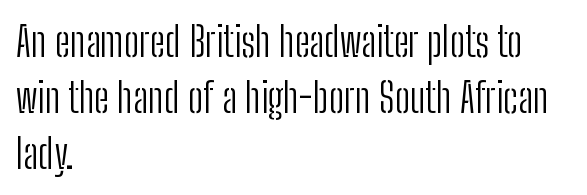
The image shows 41 px light, condensed sans-serif type, upright; set left-aligned, normal line spacing (1.37x), normal letter spacing, not underlined; low stroke contrast and a medium x-height.
